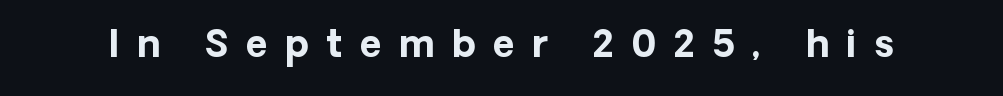
A typesetter would label this face a sans. Glyph-to-glyph distance is far greater than everyday printed text. The passage shown is typed in a proportional face where columns would drift. Vertical strokes here are truly vertical. The characters look thick and weighty, a clear bold.
